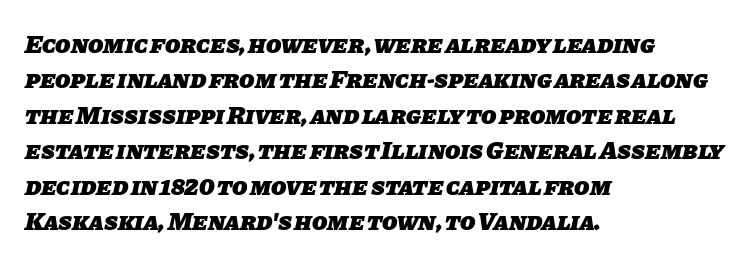
The passage is arranged the way most books set body copy — flush left. Letter spacing: default. A dark, heavy texture on the line: the type is bold. Leading: standard.
